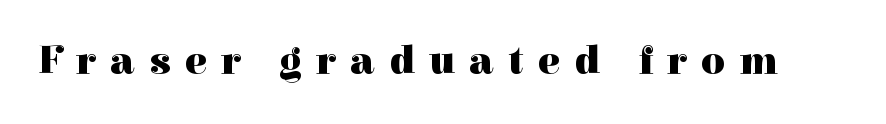
{"serif": "yes", "italic": "no", "bold": "yes", "weight": "heavy", "width": "normal", "stroke_contrast": "high", "x_height": "medium", "monospaced": "no", "underline": "no", "letter_spacing": "wide", "letter_spacing_em": 0.35, "glyph_px": 41}
